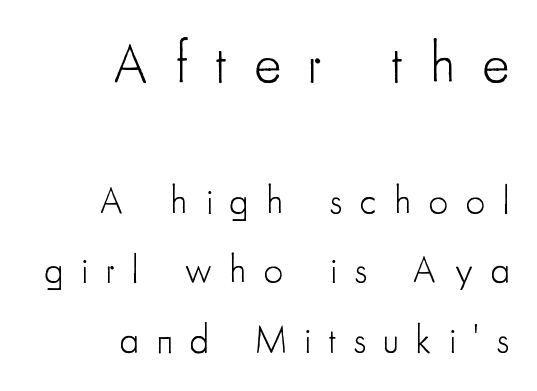
{"serif": "no", "italic": "no", "bold": "no", "weight": "light", "width": "condensed", "stroke_contrast": "low", "x_height": "small", "monospaced": "no", "underline": "no", "align": "right", "line_spacing_ratio": 1.82, "letter_spacing": "wide", "letter_spacing_em": 0.46, "larger_block": "first", "size_ratio": 1.5, "glyph_px": 57}
